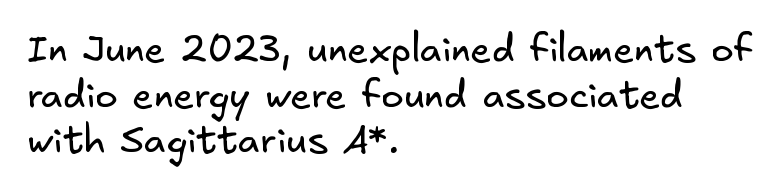
The image shows 38 px regular-weight sans-serif type; set left-aligned, line spacing 1.2x, normal letter spacing, not underlined; low stroke contrast and a small x-height.
